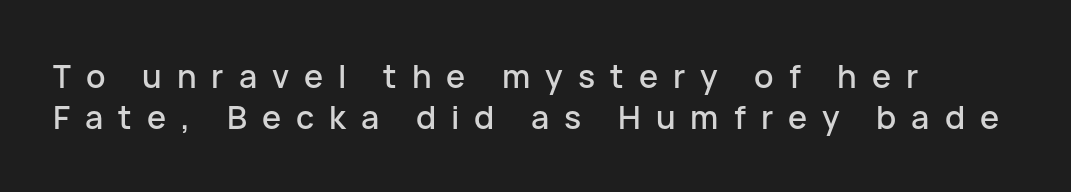
All the whitespace from short lines collects on the right. Unmarked baselines from the first word to the last. Posture: upright roman. Proportional: the letters do not fall into vertical columns.
